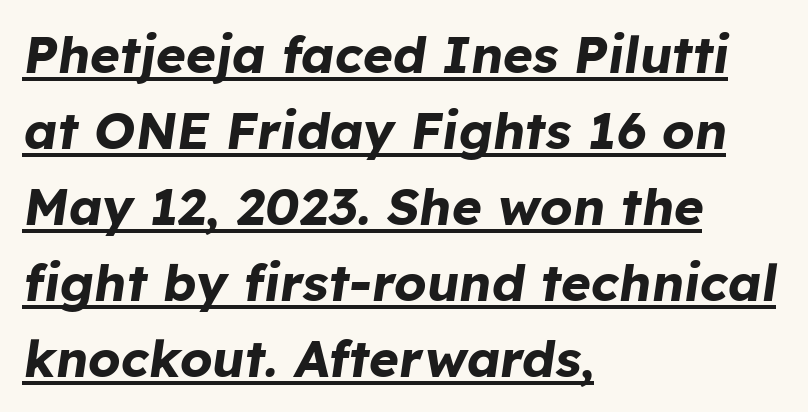
Short note: letters normally spaced. The typesetter has applied underlining to the passage shown. The rendering uses natural spacing where letterforms have individual widths. Which margin do the lines hug? The left one — the right edge is uneven. The letters are slanted; this is an italic face. One glance says typical: line gaps are just what's usual.
